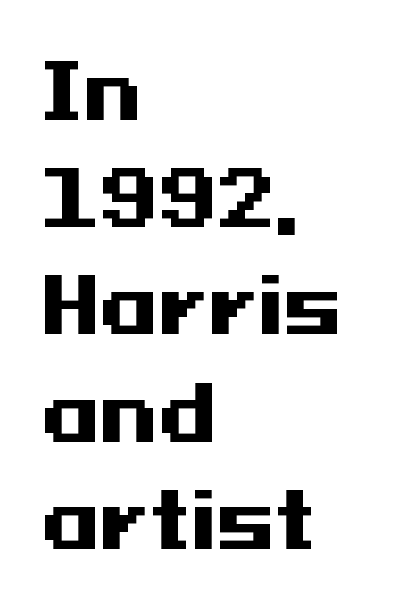
Q: Is the text bold? A: Yes.
Q: Is the text italic (slanted)? A: No, it is upright.
Q: Is the typeface a serif or a sans-serif typeface? A: Sans-serif.
Q: Is the text underlined? A: No.
Q: How is the paragraph aligned? A: Left-aligned.
Q: Is the spacing between letters normal or unusually wide? A: Normal.
Q: Is the spacing between lines tight, normal or loose? A: Normal.
Q: Width (condensed, normal, or wide)? A: Wide.
Q: Stroke contrast? A: Medium.
Q: x-height? A: Medium.
